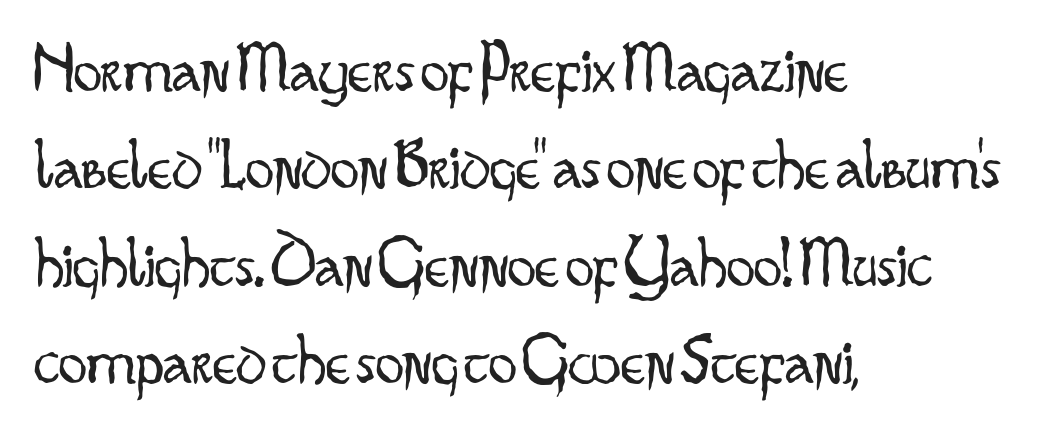
{"serif": "no", "italic": "no", "bold": "no", "weight": "light", "width": "condensed", "stroke_contrast": "low", "x_height": "small", "monospaced": "no", "underline": "no", "align": "left", "line_spacing": "normal", "line_spacing_ratio": 1.37, "letter_spacing": "normal", "letter_spacing_em": 0.0, "glyph_px": 71}
